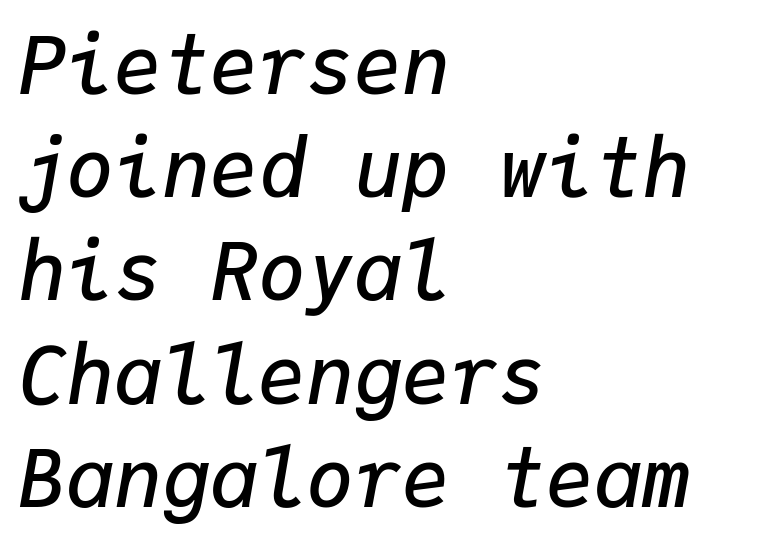
Q: Is the text bold? A: Semi-bold.
Q: Is the text italic (slanted)? A: Yes, it leans right by about 9 degrees.
Q: Is the text underlined? A: No.
Q: How is the paragraph aligned? A: Left-aligned.
Q: Is the spacing between letters normal or unusually wide? A: Normal.
Q: Is the spacing between lines tight, normal or loose? A: Normal.
Q: Width (condensed, normal, or wide)? A: Normal.
Q: Stroke contrast? A: Low.
Q: x-height? A: Medium.
Q: Monospaced? A: Yes.
